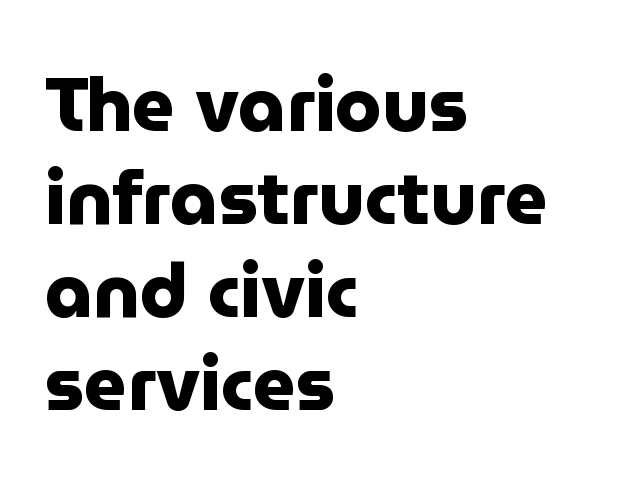
Are there feet on the stems? There aren't — it's a sans. It's the straight-up-and-down kind of type. The typesetting leans heavy: a genuine bold. Rule under the text: the space is simply empty. The rendering keeps characters at their native spacing.
